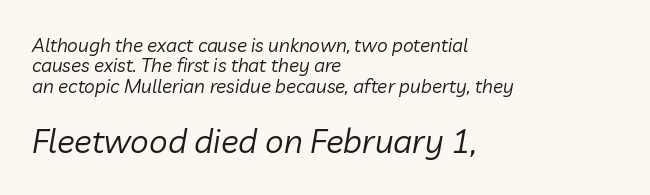
{"italic": "yes", "lean": "right", "slant_degrees": 10, "bold": "no", "weight": "regular", "width": "normal", "stroke_contrast": "low", "x_height": "medium", "monospaced": "no", "underline": "no", "align": "left", "line_spacing": "tight", "line_spacing_ratio": 1.07, "letter_spacing": "normal", "letter_spacing_em": 0.0, "larger_block": "second", "size_ratio": 1.74, "glyph_px": 33}
